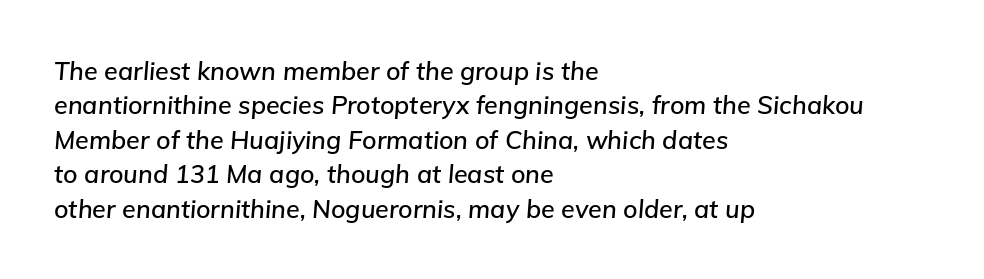
The image shows 25 px text type, italic (leaning right); set left-aligned, normal line spacing (1.38x), normal letter spacing, not underlined.
